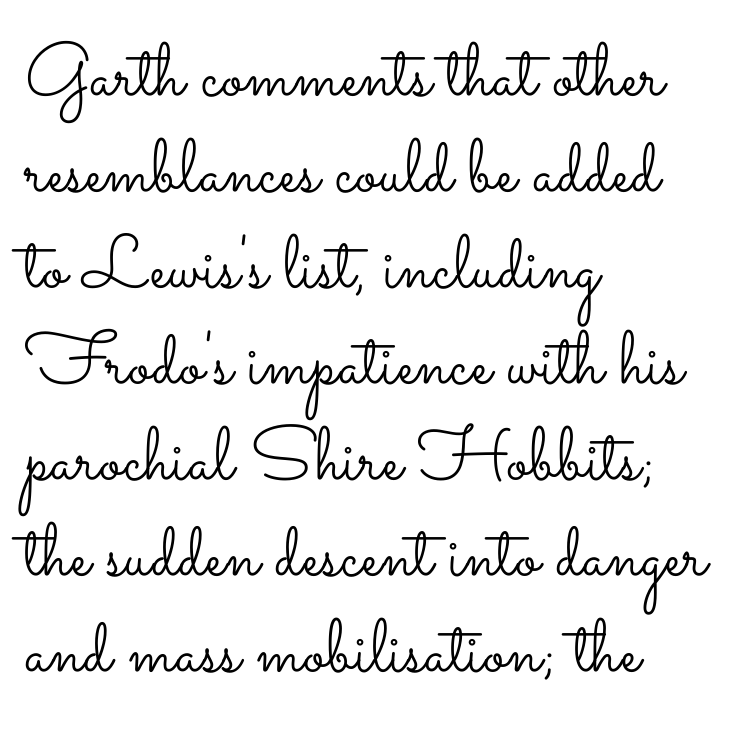
{"bold": "no", "weight": "light", "width": "wide", "stroke_contrast": "low", "x_height": "small", "monospaced": "no", "underline": "no", "align": "left", "line_spacing": "normal", "line_spacing_ratio": 1.28, "letter_spacing": "normal", "letter_spacing_em": 0.0, "glyph_px": 75}
